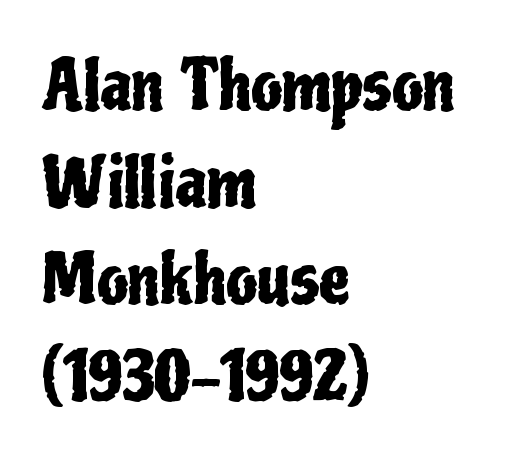
Serif or sans? Sans — the stroke terminals are bare. The designer left line spacing at the default. Character widths vary here, with narrow letters taking less room than wide ones. Left-aligned paragraph, ragged on the right. Italic? Not at all — the glyphs are vertical. Lines of text with bare space underneath.
